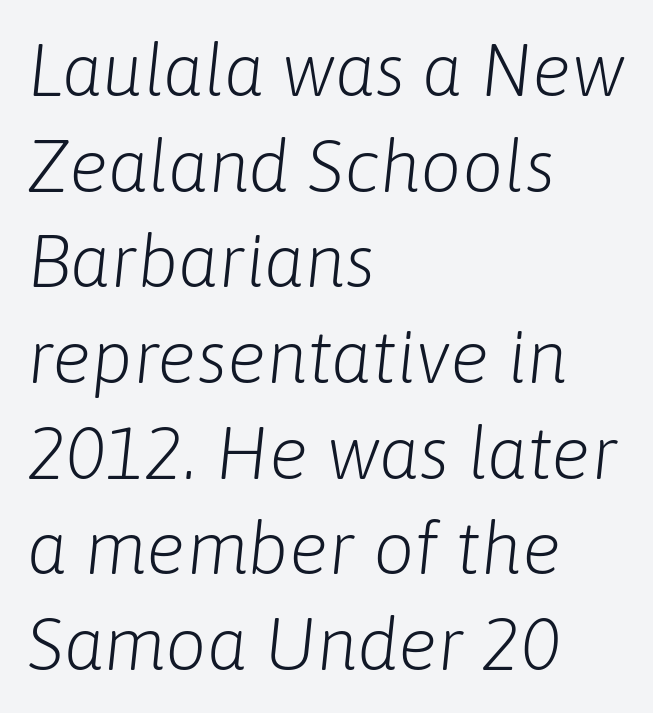
Q: Is the text bold? A: No.
Q: Is the text italic (slanted)? A: Yes, it leans right by about 6 degrees.
Q: Is the text underlined? A: No.
Q: How is the paragraph aligned? A: Left-aligned.
Q: Is the spacing between letters normal or unusually wide? A: Normal.
Q: Is the spacing between lines tight, normal or loose? A: Normal.
Q: Width (condensed, normal, or wide)? A: Normal.
Q: Stroke contrast? A: Low.
Q: x-height? A: Medium.
Q: Monospaced? A: No.
